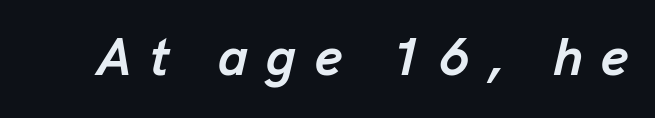
The face used here has a pronounced slope to its letters. Words appear elongated and porous because spacing is wide. Do the characters align in a grid? No, the font is proportional. No word sits above an underline. Does the weight exceed regular? Yes, all the way to bold.
